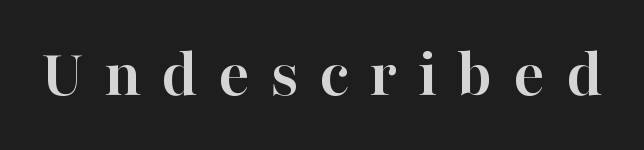
Q: Is the text bold? A: Yes.
Q: Is the text italic (slanted)? A: No, it is upright.
Q: Is the typeface a serif or a sans-serif typeface? A: Serif.
Q: Is the text underlined? A: No.
Q: Is the spacing between letters normal or unusually wide? A: Unusually wide.
Q: Width (condensed, normal, or wide)? A: Normal.
Q: Stroke contrast? A: High.
Q: x-height? A: Medium.
Q: Monospaced? A: No.
